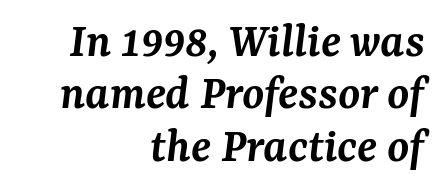
{"serif": "yes", "italic": "yes", "lean": "right", "slant_degrees": 7, "bold": "semi", "weight": "semibold", "width": "normal", "stroke_contrast": "medium", "x_height": "medium", "monospaced": "no", "underline": "no", "align": "right", "line_spacing": "tight", "line_spacing_ratio": 1.05, "letter_spacing": "normal", "letter_spacing_em": 0.0, "glyph_px": 50}
